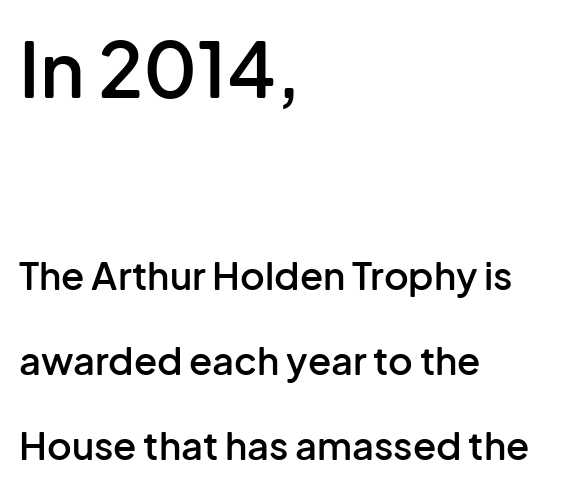
The image shows 76 px semibold sans-serif type, upright; set left-aligned, loose line spacing (2.24x), normal letter spacing, not underlined; the first (top) block is 2.0x larger; low stroke contrast and a medium x-height.
